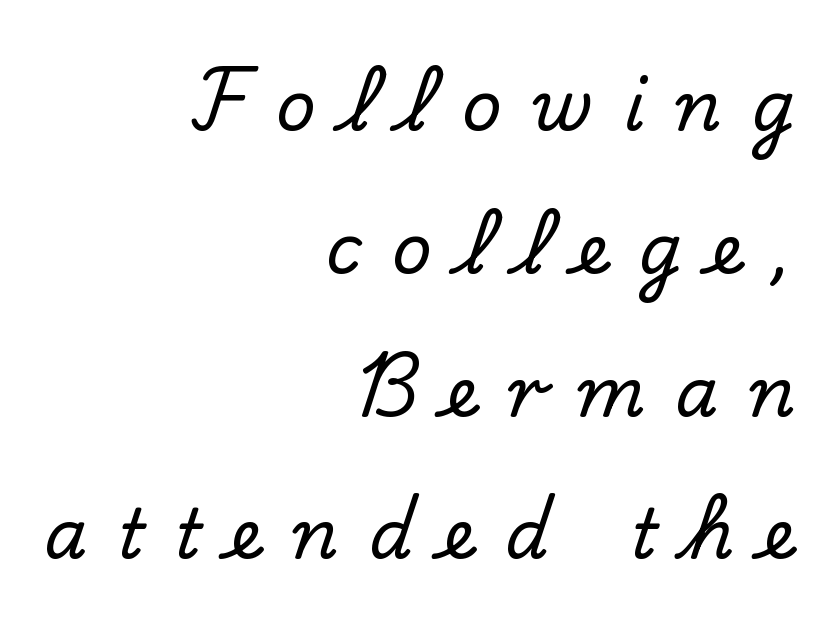
This block would shrink considerably if given ordinary leading; it's expanded now. Display-style spreading of the glyphs; the letterfit is very open. Type without underlining. You could not count columns in this text — the font is proportionally spaced. Right-aligned paragraph, ragged on the left. Small tapered or slab feet sit at the stroke ends, so this counts as serif.
